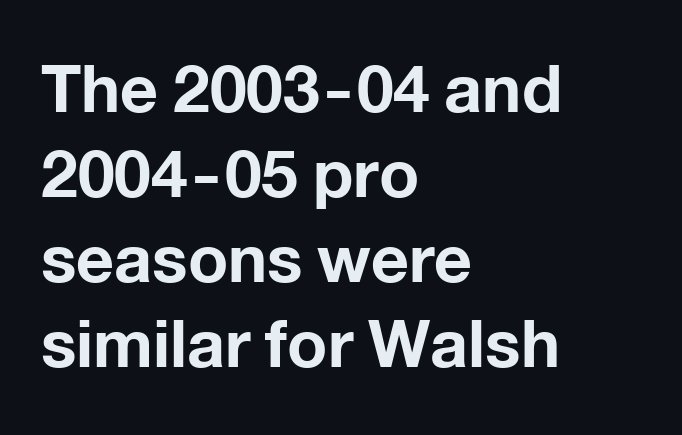
{"serif": "no", "italic": "no", "bold": "yes", "weight": "bold", "width": "normal", "stroke_contrast": "low", "x_height": "medium", "monospaced": "no", "underline": "no", "align": "left", "line_spacing": "normal", "line_spacing_ratio": 1.29, "letter_spacing": "normal", "letter_spacing_em": 0.0, "glyph_px": 66}
